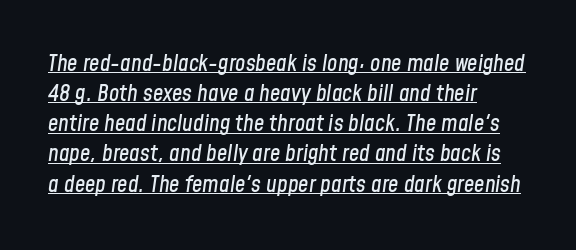
The image shows 23 px text type, italic (leaning right); set left-aligned, normal line spacing (1.31x), normal letter spacing, underlined.
